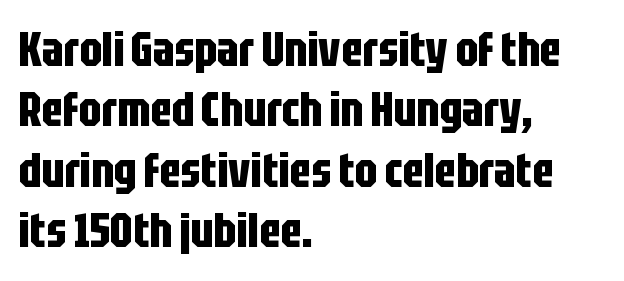
{"serif": "no", "italic": "no", "bold": "yes", "weight": "bold", "width": "condensed", "stroke_contrast": "low", "x_height": "large", "monospaced": "no", "underline": "no", "align": "left", "line_spacing": "normal", "line_spacing_ratio": 1.26, "letter_spacing": "normal", "letter_spacing_em": 0.0, "glyph_px": 48}
